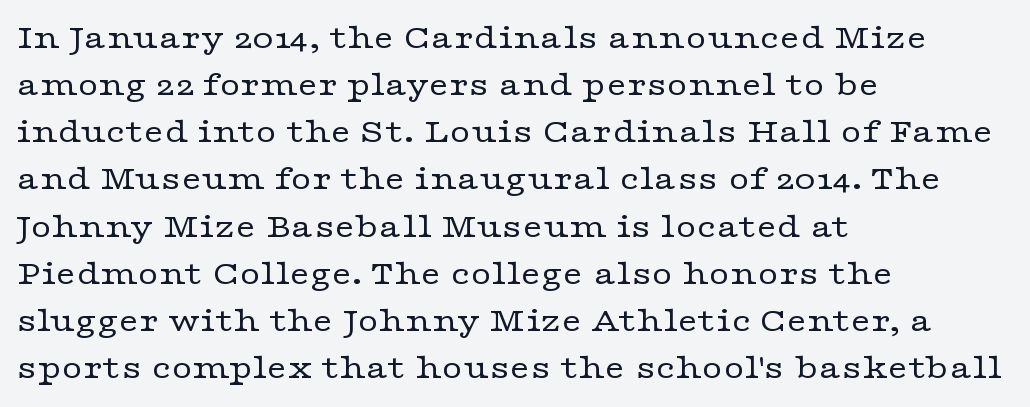
The passage shown is typed in a proportional face where columns would drift. This rendering leaves character spacing at its baseline value. Rendered with straight, roman letterforms. A clean baseline with only descenders dipping below it. Classification — serif.
